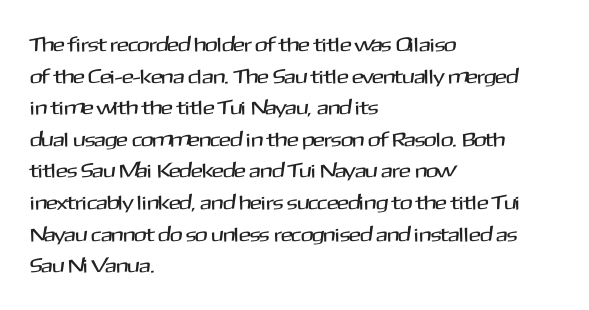
The baseline area is clear. The letterforms sit shoulder to shoulder at normal distance. Each line starts at the same left margin while the right side varies. You can tell it's not italic because the verticals are truly vertical.
